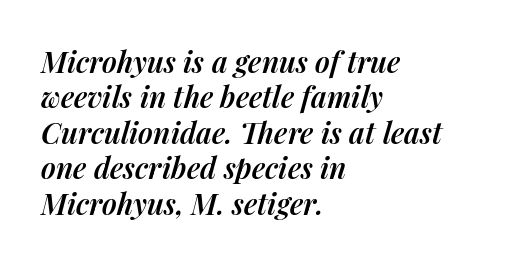
Note the varied advance widths — an 'i' is clearly narrower than an 'm'. Set as a demibold, roughly 600 on the weight scale. Check the space under the baseline: it is left empty. The passage shown leans; its letterforms are oblique. Nobody touched the tracking dial on this one. Every row of glyphs begins at an identical x-position on the left.
